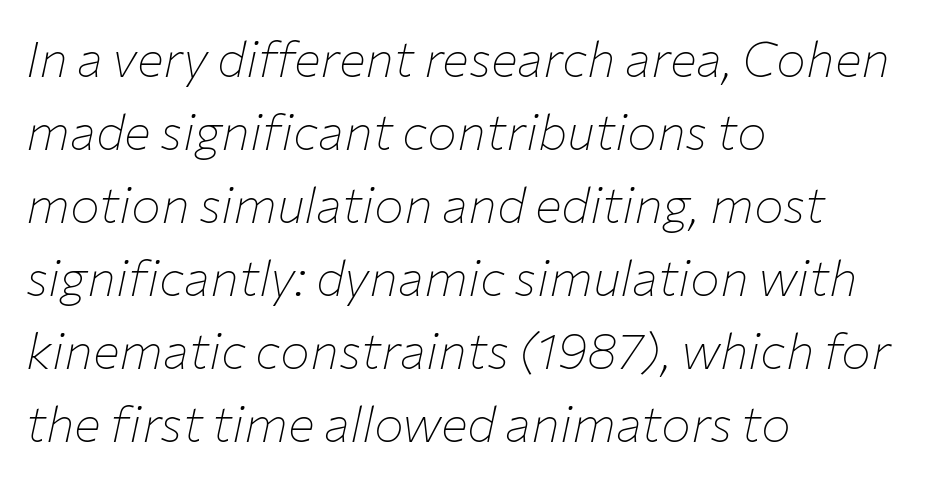
Q: Is the text bold? A: No.
Q: Is the text italic (slanted)? A: Yes, it leans right by about 12 degrees.
Q: Is the text underlined? A: No.
Q: How is the paragraph aligned? A: Left-aligned.
Q: Is the spacing between letters normal or unusually wide? A: Normal.
Q: Is the spacing between lines tight, normal or loose? A: Normal.
Q: Width (condensed, normal, or wide)? A: Normal.
Q: Stroke contrast? A: Low.
Q: x-height? A: Medium.
Q: Monospaced? A: No.
